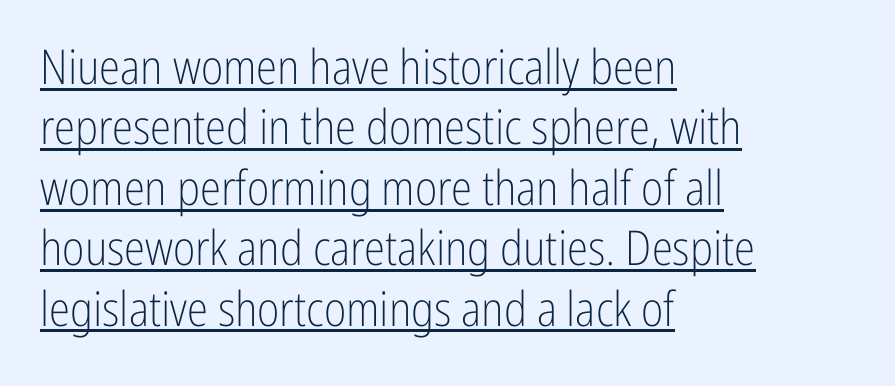
Q: Is the text bold? A: No.
Q: Is the text italic (slanted)? A: No, it is upright.
Q: Is the typeface a serif or a sans-serif typeface? A: Sans-serif.
Q: Is the text underlined? A: Yes.
Q: How is the paragraph aligned? A: Left-aligned.
Q: Is the spacing between letters normal or unusually wide? A: Normal.
Q: Is the spacing between lines tight, normal or loose? A: Normal.
Q: Width (condensed, normal, or wide)? A: Condensed.
Q: Stroke contrast? A: Low.
Q: x-height? A: Medium.
Q: Monospaced? A: No.
